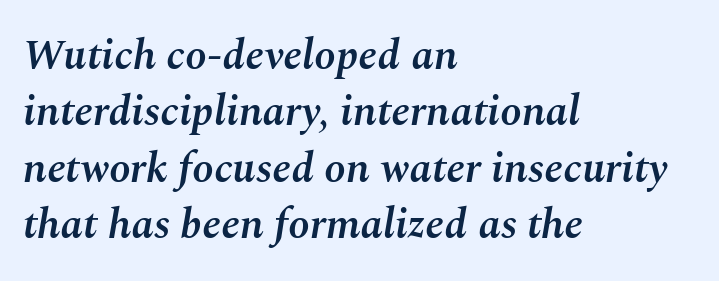
Q: Is the text bold? A: Semi-bold.
Q: Is the text italic (slanted)? A: Yes, it leans right by about 10 degrees.
Q: Is the text underlined? A: No.
Q: How is the paragraph aligned? A: Left-aligned.
Q: Is the spacing between letters normal or unusually wide? A: Normal.
Q: Is the spacing between lines tight, normal or loose? A: Normal.
Q: Width (condensed, normal, or wide)? A: Normal.
Q: Stroke contrast? A: Medium.
Q: x-height? A: Medium.
Q: Monospaced? A: No.
